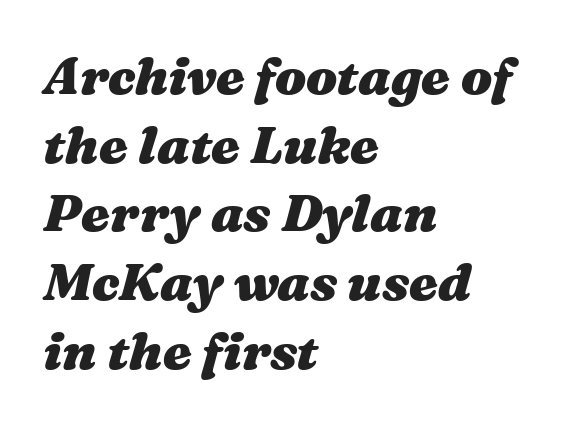
{"italic": "yes", "lean": "right", "slant_degrees": 16, "bold": "yes", "weight": "heavy", "width": "wide", "stroke_contrast": "medium", "x_height": "medium", "monospaced": "no", "underline": "no", "align": "left", "line_spacing": "normal", "line_spacing_ratio": 1.32, "letter_spacing": "normal", "letter_spacing_em": 0.0, "glyph_px": 52}
